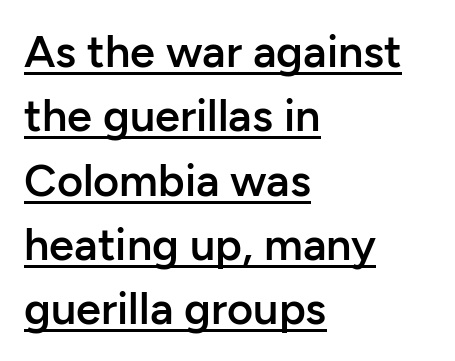
The image shows 45 px semibold sans-serif type, upright; set left-aligned, normal line spacing (1.43x), normal letter spacing, underlined; low stroke contrast and a medium x-height.
